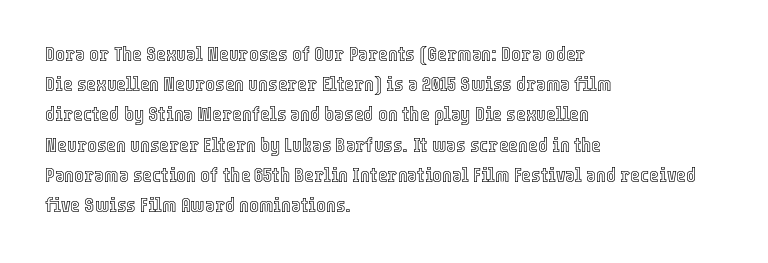
The lines sit at an ordinary, default distance from one another. In terms of posture, this sample is upright. What stands out about the letter spacing? Nothing — it is the standard amount. Leftover space on each line is placed entirely after the last word. Check the space under the baseline: it is left empty.
